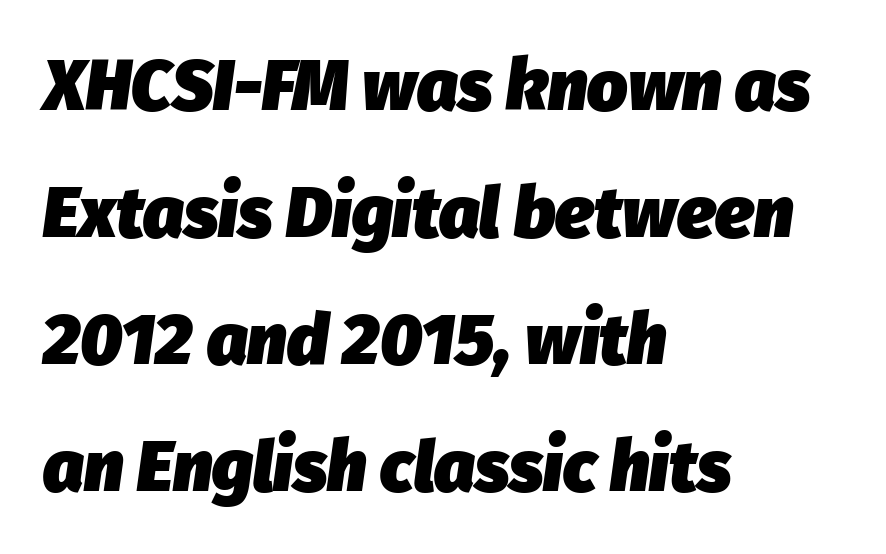
The image shows 71 px heavy type, italic (leaning right); set left-aligned, line spacing 1.79x, normal letter spacing, not underlined; low stroke contrast and a medium x-height.
